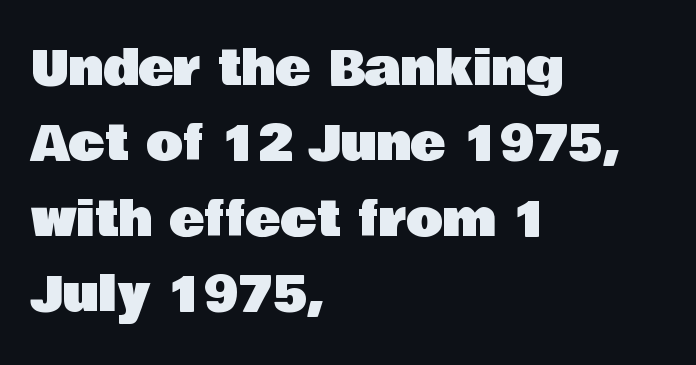
{"serif": "no", "italic": "no", "width": "normal", "stroke_contrast": "low", "x_height": "large", "monospaced": "no", "underline": "no", "align": "left", "line_spacing": "normal", "line_spacing_ratio": 1.57, "letter_spacing": "normal", "letter_spacing_em": 0.0, "glyph_px": 48}
